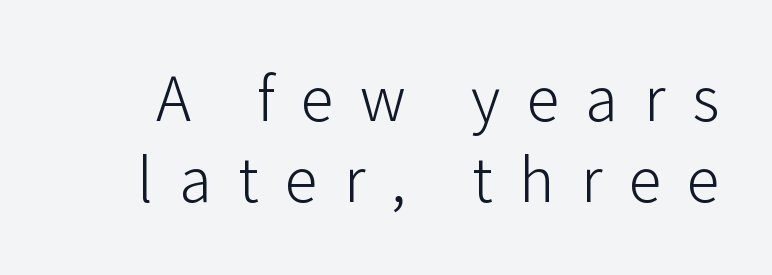
The image shows 66 px light sans-serif type, upright; set line spacing 1.23x, unusually wide letter spacing (+0.4 em), not underlined; low stroke contrast and a medium x-height.
